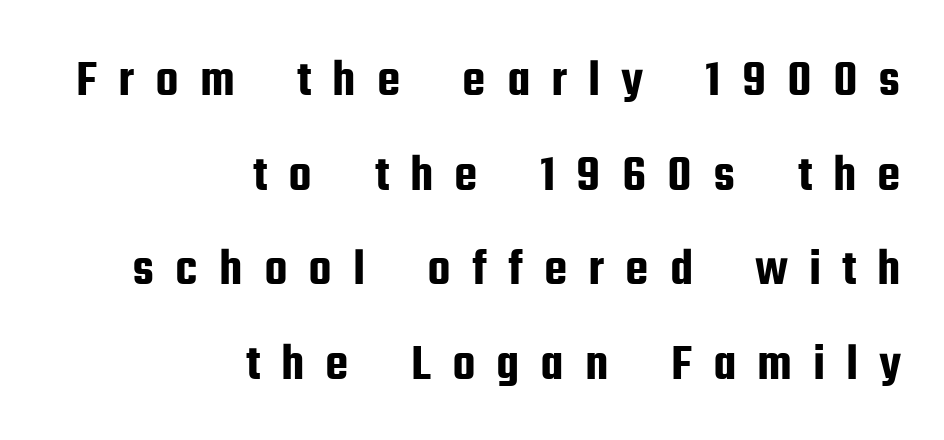
The image shows 52 px condensed sans-serif type, upright; set right-aligned, line spacing 1.82x, unusually wide letter spacing (+0.4 em), not underlined; low stroke contrast and a medium x-height.
